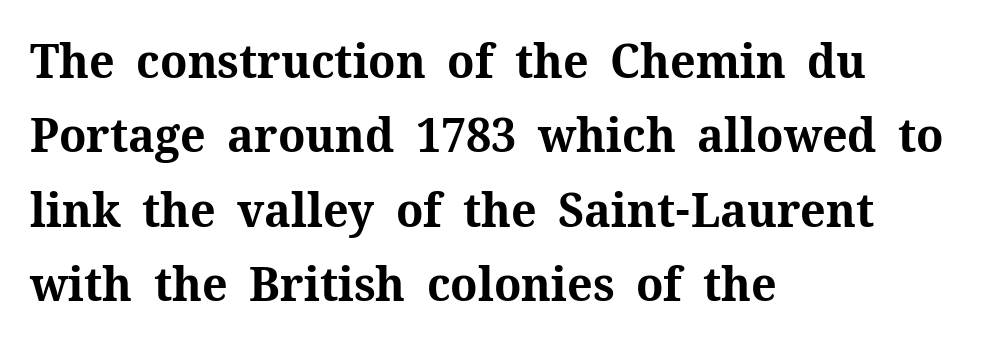
The image shows 48 px bold serif type, upright; set left-aligned, normal line spacing (1.55x), normal letter spacing, not underlined; medium stroke contrast and a medium x-height.
